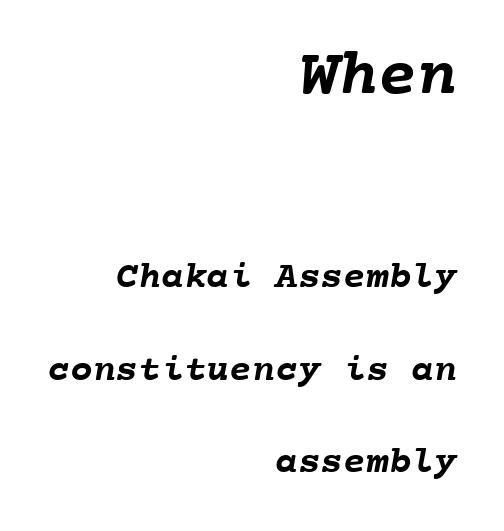
Vertical spacing — loose. Beneath every word, the page is bare. The characters look thick and weighty, a clear bold. Note the uniform advance width — an 'i' takes as much space as an 'm'. The line texture is even and compact thanks to regular tracking.
